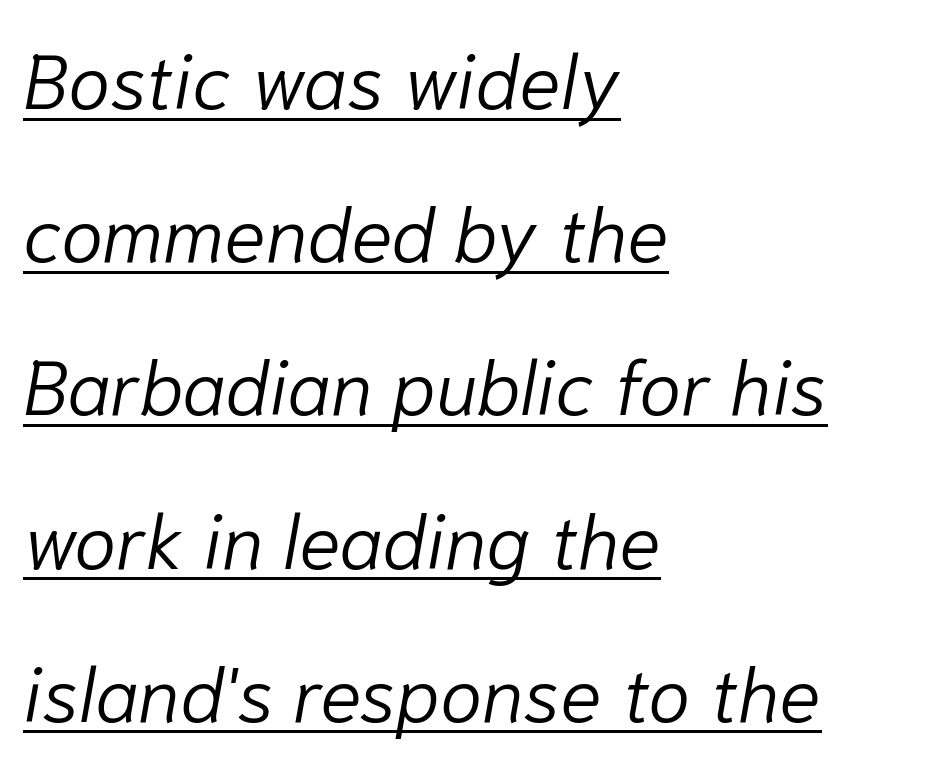
The image shows 77 px light type, italic (leaning right); set left-aligned, loose line spacing (1.99x), normal letter spacing, underlined; low stroke contrast and a medium x-height.
